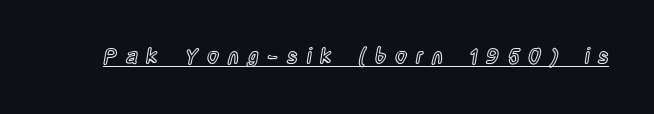
Q: Is the text italic (slanted)? A: Yes.
Q: Is the text underlined? A: Yes.
Q: Is the spacing between letters normal or unusually wide? A: Unusually wide.
